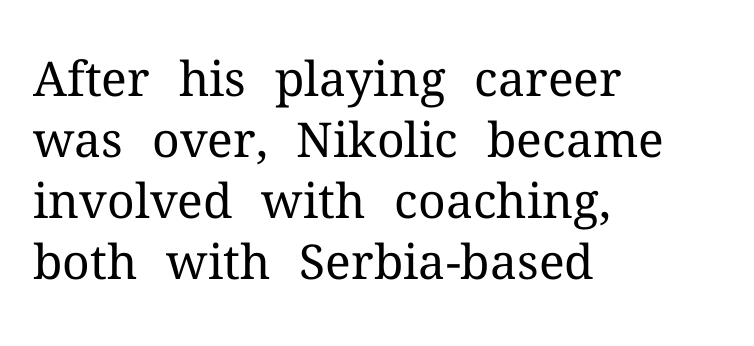
The image shows 48 px regular-weight serif type, upright; set left-aligned, normal line spacing (1.27x), normal letter spacing, not underlined; medium stroke contrast and a medium x-height.
